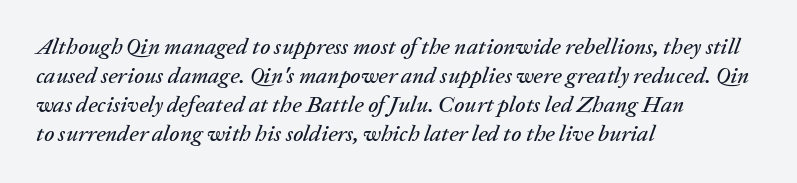
The image shows 23 px text type, italic (leaning right); set left-aligned, normal line spacing (1.26x), normal letter spacing, not underlined.
